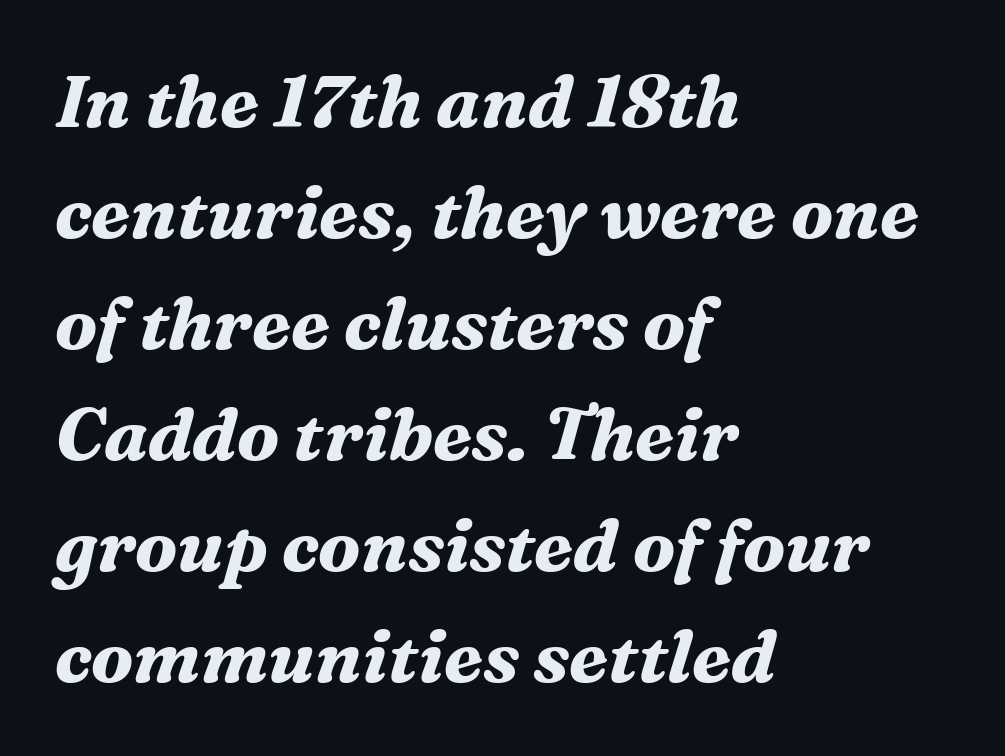
The image shows 73 px bold serif type, italic (leaning right); set left-aligned, normal line spacing (1.52x), normal letter spacing, not underlined; medium stroke contrast and a medium x-height.
